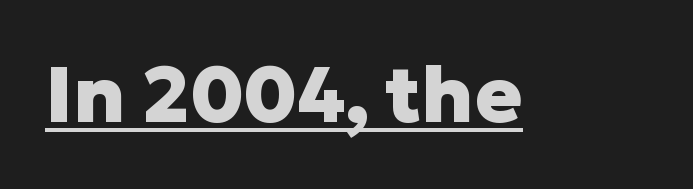
Inter-character spacing is left at the font's built-in metrics. Ascenders rise straight up at ninety degrees. Is this a fixed-width face? No — the glyphs have proportional, varying widths. Typesetter's note: full bold, strokes at maximum text heaviness.
